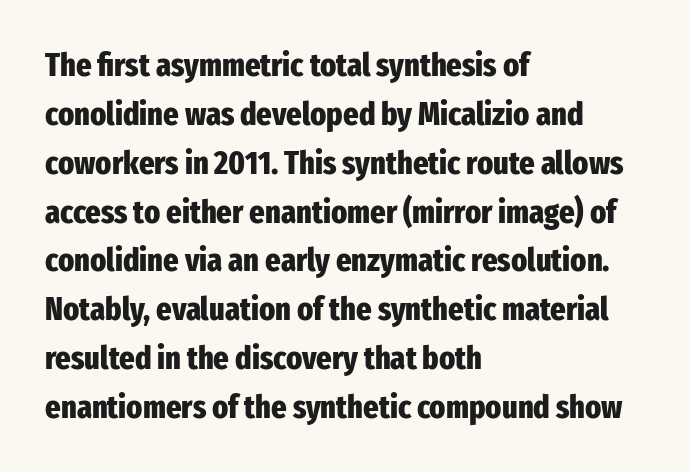
{"serif": "no", "italic": "no", "bold": "yes", "weight": "heavy", "width": "condensed", "stroke_contrast": "low", "x_height": "medium", "monospaced": "no", "underline": "no", "align": "left", "line_spacing": "normal", "line_spacing_ratio": 1.48, "letter_spacing": "normal", "letter_spacing_em": 0.0, "glyph_px": 33}
